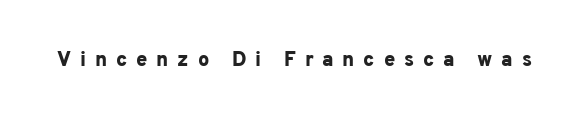
{"italic": "no", "bold": "yes", "underline": "no", "letter_spacing": "wide", "letter_spacing_em": 0.44, "glyph_px": 20}
